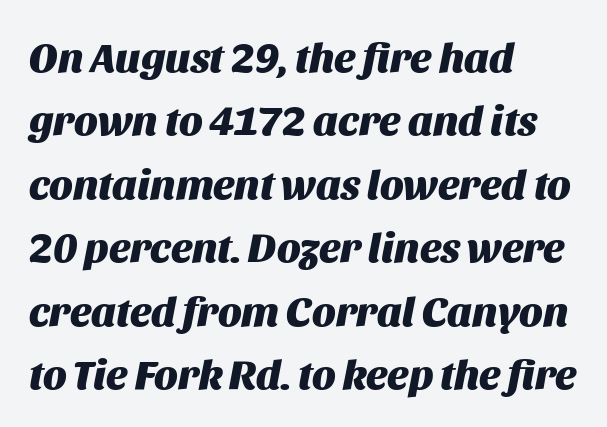
Q: Is the text bold? A: Yes.
Q: Is the text italic (slanted)? A: Yes, it leans right by about 11 degrees.
Q: Is the text underlined? A: No.
Q: How is the paragraph aligned? A: Left-aligned.
Q: Is the spacing between letters normal or unusually wide? A: Normal.
Q: Is the spacing between lines tight, normal or loose? A: Normal.
Q: Width (condensed, normal, or wide)? A: Normal.
Q: Stroke contrast? A: Medium.
Q: x-height? A: Large.
Q: Monospaced? A: No.
